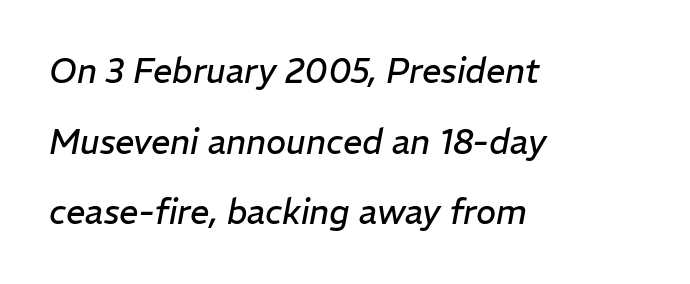
The image shows 34 px regular-weight type, italic (leaning right); set left-aligned, loose line spacing (2.08x), normal letter spacing, not underlined; low stroke contrast and a medium x-height.
